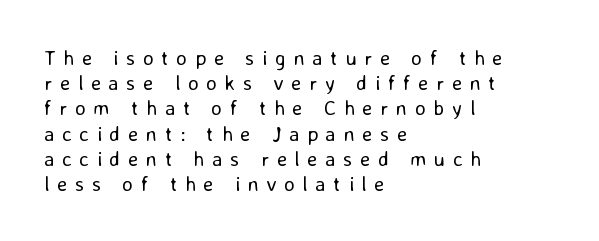
The image shows 21 px text type, upright; set left-aligned, line spacing 1.2x, unusually wide letter spacing (+0.36 em), not underlined.
